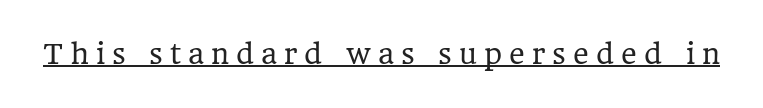
Q: Is the text bold? A: No.
Q: Is the text italic (slanted)? A: No, it is upright.
Q: Is the text underlined? A: Yes.
Q: Is the spacing between letters normal or unusually wide? A: Unusually wide.
